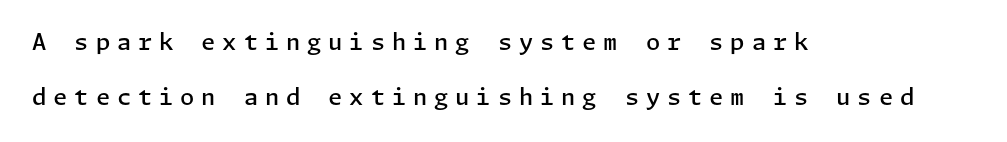
Q: Is the text bold? A: Semi-bold.
Q: Is the text italic (slanted)? A: No, it is upright.
Q: Is the text underlined? A: No.
Q: How is the paragraph aligned? A: Left-aligned.
Q: Is the spacing between letters normal or unusually wide? A: Unusually wide.
Q: Is the spacing between lines tight, normal or loose? A: Loose.
